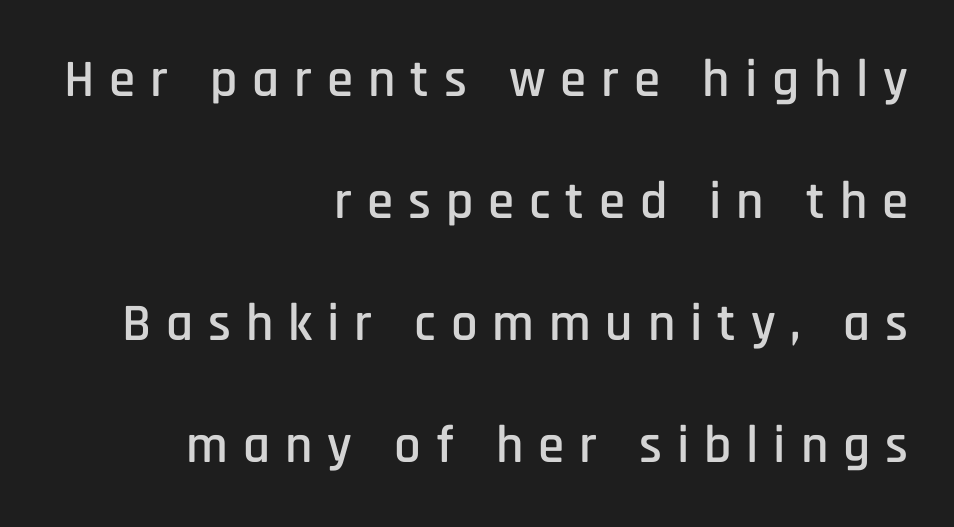
A roman cut, with each character standing at attention. Each line ends at the same right margin while the left side varies. Loose tracking; the words dissolve into strings of separated letters. Students, observe: this is what heavily led, spacious text looks like. The letters carry no serifs — their stems end cleanly without finishing strokes.
